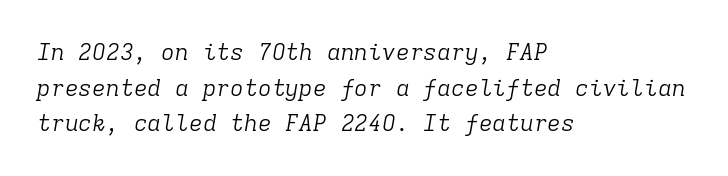
The image shows 23 px text type, italic (leaning right); set left-aligned, normal line spacing (1.55x), normal letter spacing, not underlined.
